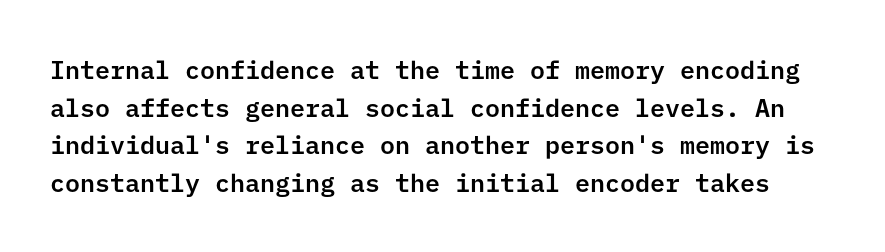
Leading: standard. Italic: no, the glyphs are upright roman. There is no visible air inserted between adjacent glyphs. Quick note: underline off.
